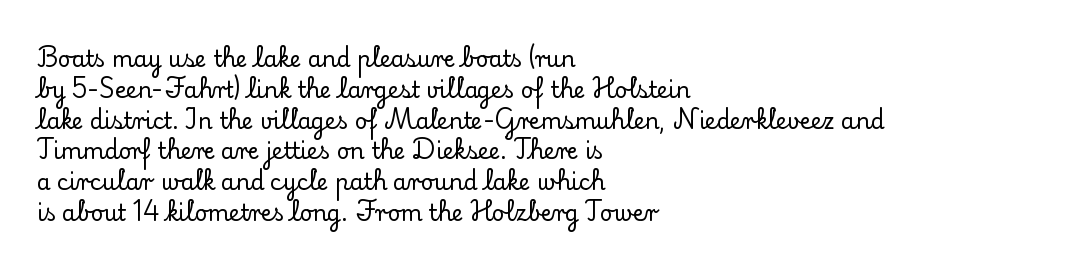
The image shows 22 px text type, upright; set left-aligned, normal line spacing (1.4x), normal letter spacing, not underlined.
